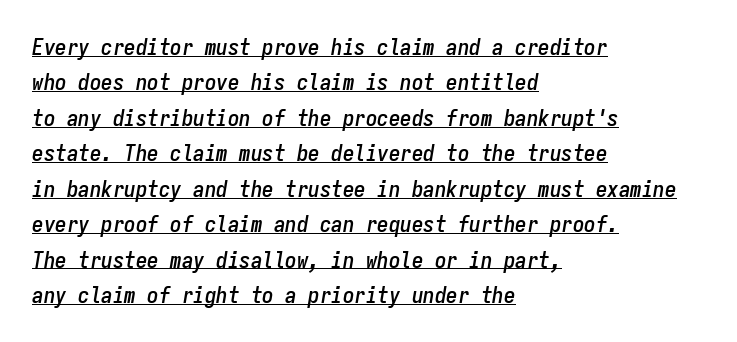
The image shows 23 px text type, italic (leaning right); set left-aligned, normal line spacing (1.54x), normal letter spacing, underlined.
